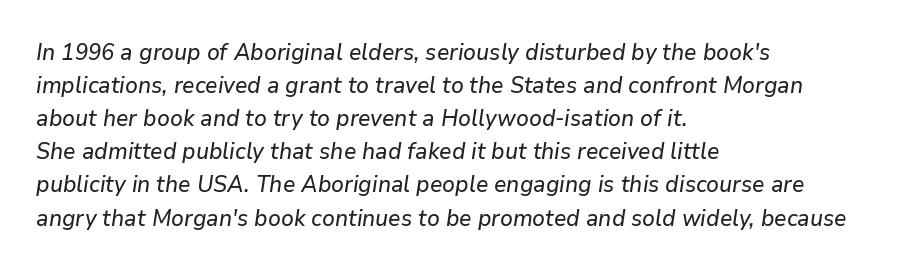
{"italic": "yes", "lean": "right", "slant_degrees": 9, "underline": "no", "align": "left", "line_spacing": "normal", "line_spacing_ratio": 1.44, "letter_spacing": "normal", "letter_spacing_em": 0.0, "glyph_px": 23}
